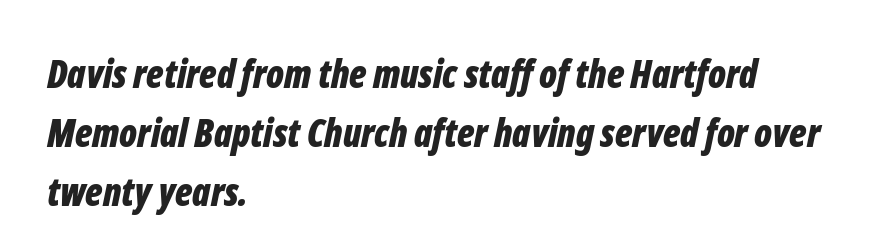
The image shows 38 px bold, condensed type, italic (leaning right); set left-aligned, normal line spacing (1.55x), normal letter spacing, not underlined; low stroke contrast and a medium x-height.
